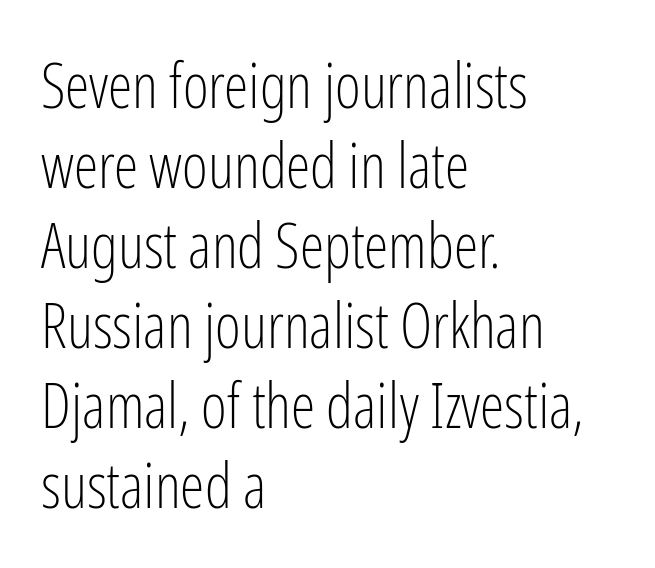
Descenders are the only things crossing below the line. Compared with a centered layout, this one pins lines to the left instead. The face used here is proportionally spaced, like ordinary book or web type. You can tell it's not italic because the verticals are truly vertical. Type style note: lacks serifs. The designer left line spacing at the default.
